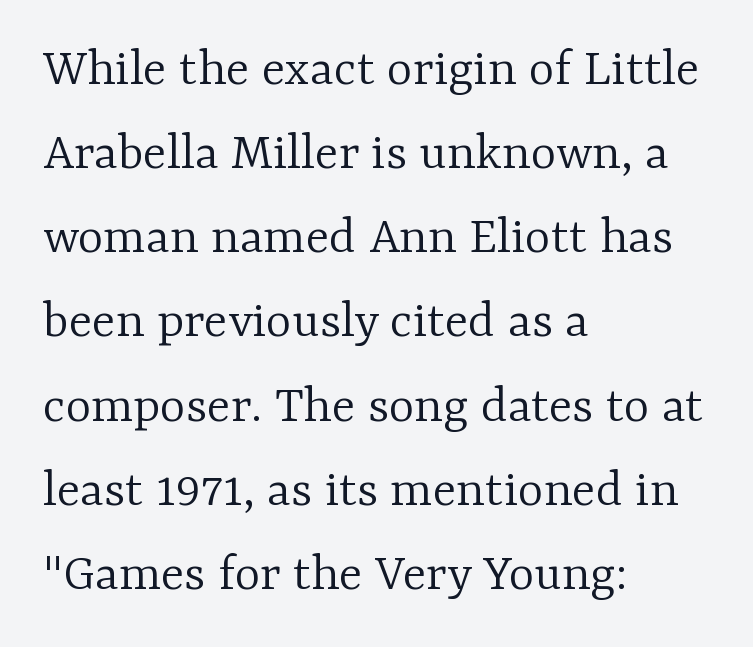
{"serif": "yes", "italic": "no", "bold": "no", "weight": "light", "width": "normal", "stroke_contrast": "low", "x_height": "medium", "monospaced": "no", "underline": "no", "align": "left", "line_spacing": "normal", "line_spacing_ratio": 1.53, "letter_spacing": "normal", "letter_spacing_em": 0.0, "glyph_px": 55}
